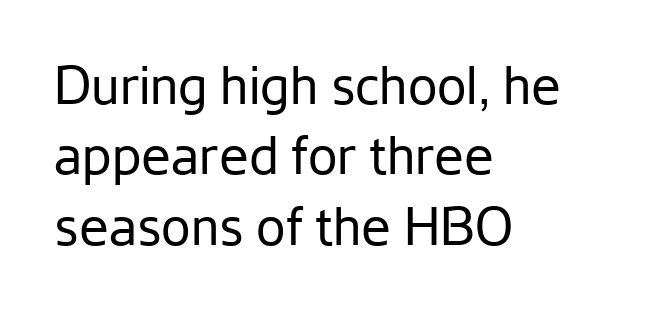
Reading down the block, your eye returns to a fixed left position each line. The lettering stays uniformly vertical, giving the passage a roman look. Font category for this specimen: sans-serif. Evenly set lines give the paragraph a standard silhouette. The specimen omits any rule beneath the text block's lines.
